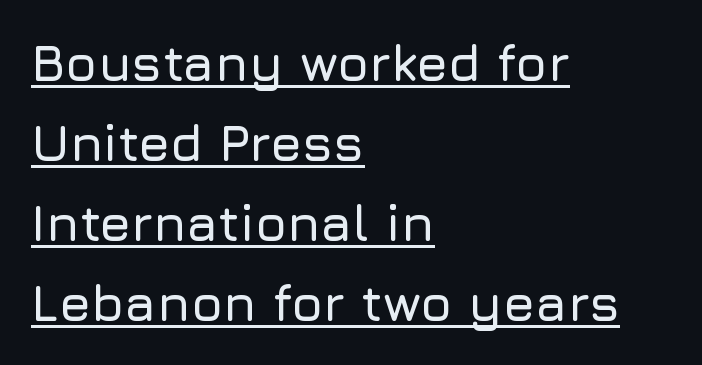
The image shows 51 px sans-serif type, upright; set left-aligned, normal line spacing (1.57x), normal letter spacing, underlined; low stroke contrast and a medium x-height.
